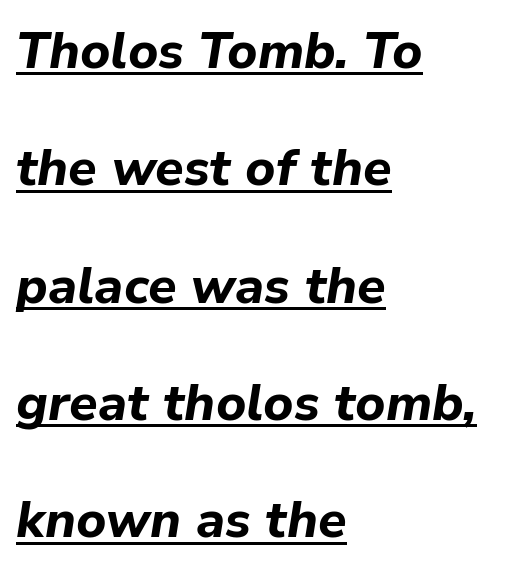
The image shows 51 px bold type, italic (leaning right); set left-aligned, loose line spacing (2.3x), normal letter spacing, underlined; low stroke contrast and a medium x-height.
